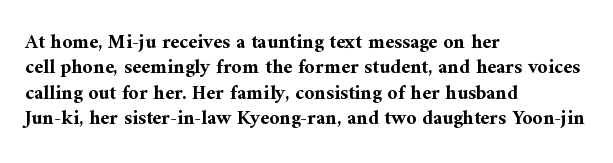
The image shows 20 px bold type, upright; set left-aligned, normal line spacing (1.27x), normal letter spacing, not underlined.
